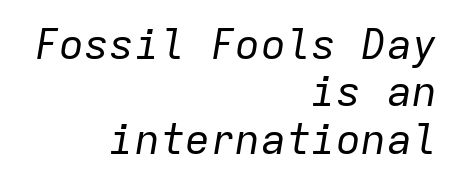
{"italic": "yes", "lean": "right", "slant_degrees": 9, "bold": "no", "weight": "regular", "width": "normal", "stroke_contrast": "low", "x_height": "medium", "monospaced": "yes", "underline": "no", "align": "right", "line_spacing": "tight", "line_spacing_ratio": 1.13, "letter_spacing": "normal", "letter_spacing_em": 0.0, "glyph_px": 42}
